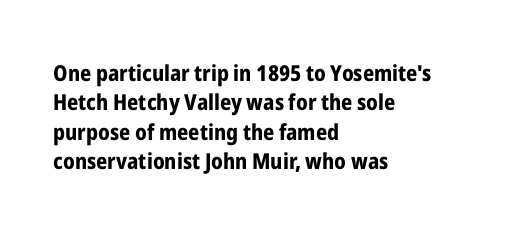
{"italic": "no", "bold": "yes", "underline": "no", "align": "left", "line_spacing": "normal", "line_spacing_ratio": 1.33, "letter_spacing": "normal", "letter_spacing_em": 0.0, "glyph_px": 22}
